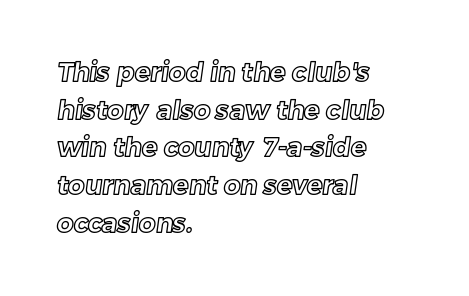
The image shows 26 px text type; set left-aligned, normal line spacing (1.45x), normal letter spacing, not underlined.
